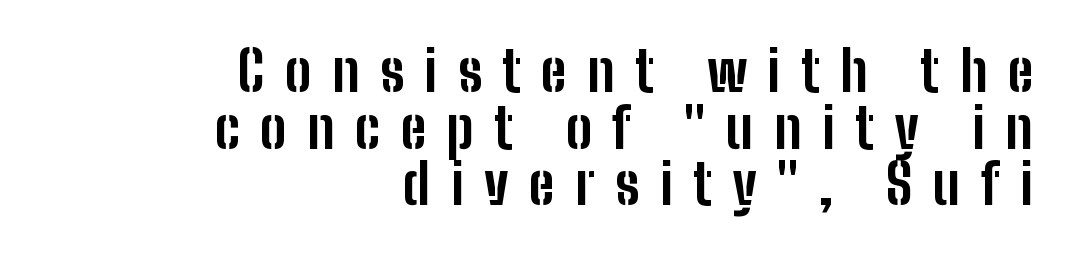
Q: Is the text bold? A: Yes.
Q: Is the text italic (slanted)? A: No, it is upright.
Q: Is the typeface a serif or a sans-serif typeface? A: Sans-serif.
Q: Is the text underlined? A: No.
Q: How is the paragraph aligned? A: Right-aligned.
Q: Is the spacing between letters normal or unusually wide? A: Unusually wide.
Q: Is the spacing between lines tight, normal or loose? A: Tight.
Q: Width (condensed, normal, or wide)? A: Condensed.
Q: Stroke contrast? A: Low.
Q: x-height? A: Medium.
Q: Monospaced? A: No.
